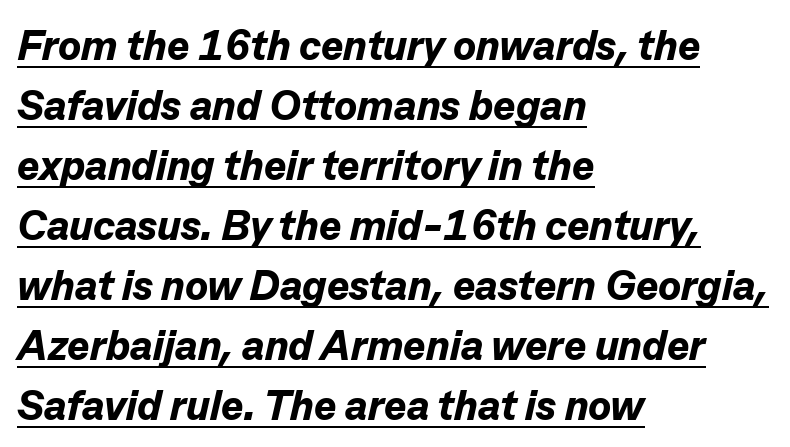
{"italic": "yes", "lean": "right", "slant_degrees": 13, "bold": "yes", "weight": "bold", "width": "normal", "stroke_contrast": "low", "x_height": "medium", "monospaced": "no", "underline": "yes", "align": "left", "line_spacing": "normal", "line_spacing_ratio": 1.43, "letter_spacing": "normal", "letter_spacing_em": 0.0, "glyph_px": 42}
